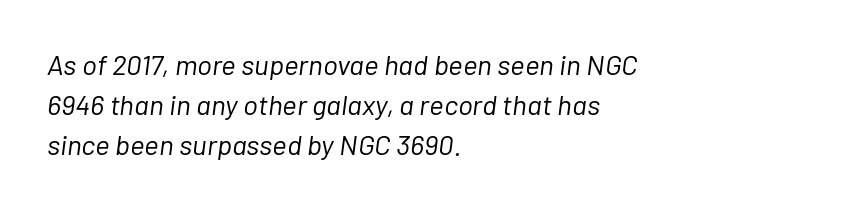
Q: Is the text bold? A: No.
Q: Is the text italic (slanted)? A: Yes, it leans right by about 7 degrees.
Q: Is the text underlined? A: No.
Q: How is the paragraph aligned? A: Left-aligned.
Q: Is the spacing between letters normal or unusually wide? A: Normal.
Q: Is the spacing between lines tight, normal or loose? A: Normal.
Q: Width (condensed, normal, or wide)? A: Normal.
Q: Stroke contrast? A: Low.
Q: x-height? A: Medium.
Q: Monospaced? A: No.
